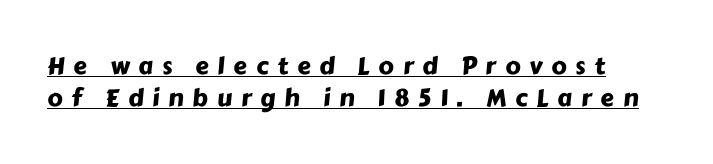
The image shows 24 px text type; set normal line spacing (1.33x), unusually wide letter spacing (+0.37 em), underlined.
